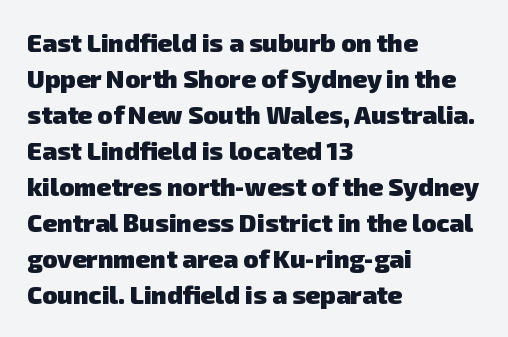
Look at the tracking — it's just the regular setting, nothing added. Honestly, the row spacing looks completely unremarkable. Plain, unruled lines of type. The compositor pushed each line to the left boundary. I'd describe the lettering as bold — thick and assertive.
